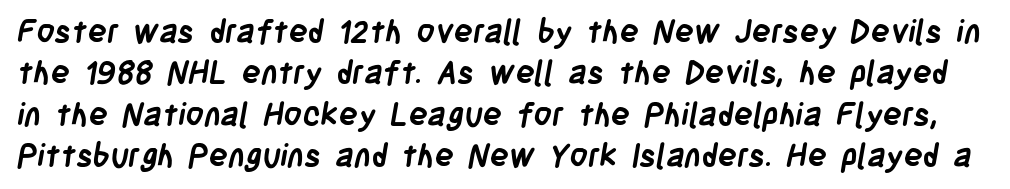
Letter spacing: default. Here the designer chose a conventional face with non-uniform glyph widths. These lines are composed in type without serifs. Emphasis by weight is at full strength: bold. Beneath every word, the page is bare.
